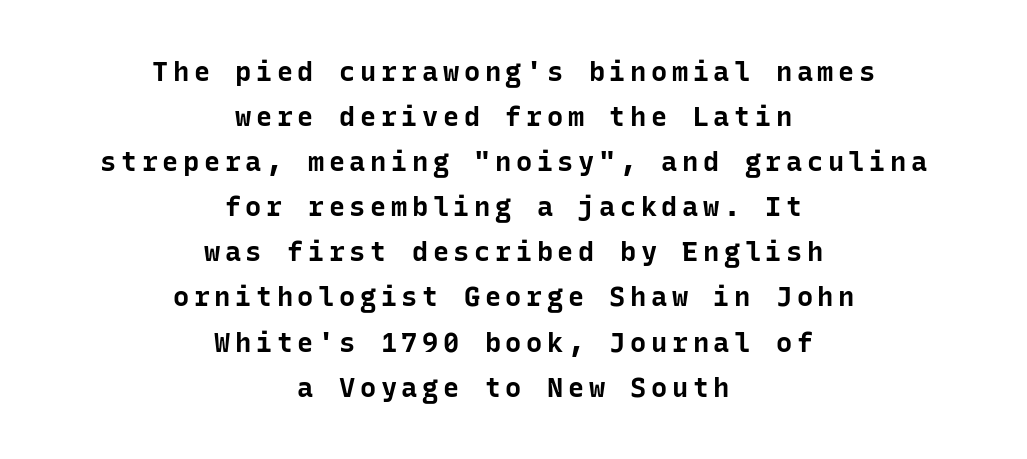
Q: Is the text bold? A: Yes.
Q: Is the text italic (slanted)? A: No, it is upright.
Q: Is the text underlined? A: No.
Q: How is the paragraph aligned? A: Centered.
Q: Is the spacing between lines tight, normal or loose? A: Normal.
